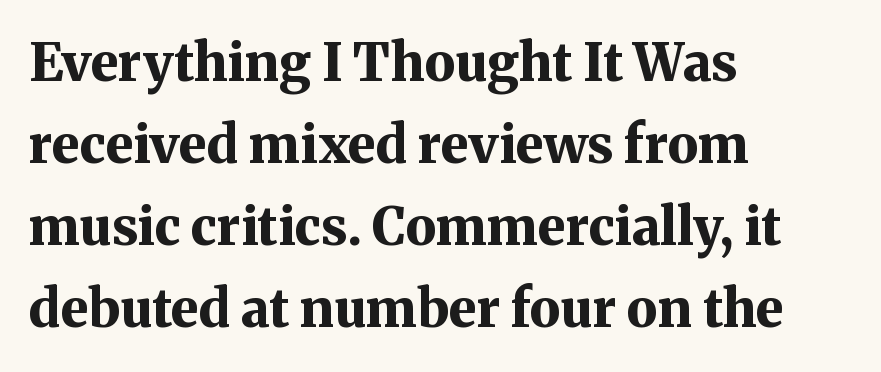
The image shows 52 px bold serif type, upright; set left-aligned, normal line spacing (1.58x), normal letter spacing, not underlined; medium stroke contrast and a medium x-height.
